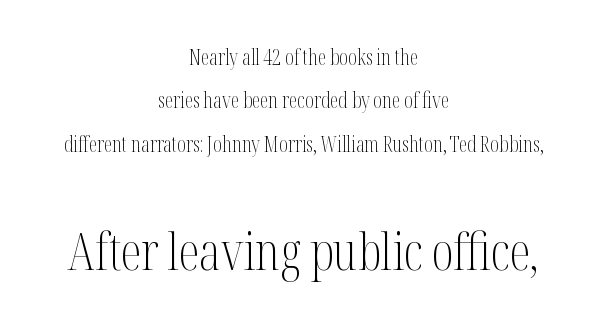
The image shows 52 px light, condensed serif type, upright; set centered, loose line spacing (2.07x), normal letter spacing, not underlined; the second (bottom) block is 2.48x larger; medium stroke contrast and a medium x-height.
